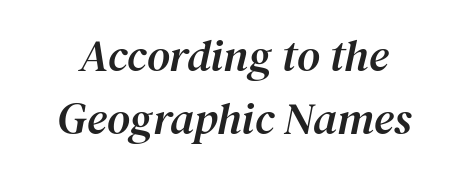
Vertically, the passage feels balanced, rows spaced as you'd expect. You could call the tracking neutral — neither tight nor loose. Character widths vary here, with narrow letters taking less room than wide ones. A student would call this center alignment; a typographer would say set centered.
